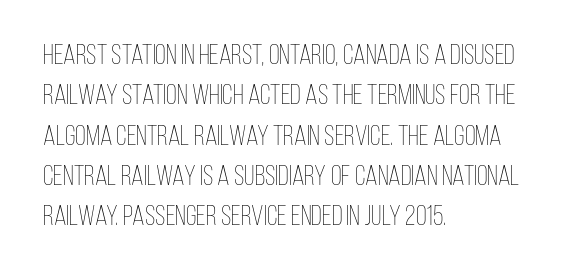
The tracking reads as untouched default to a designer's eye. Weight: not bold — regular or lighter. These lines sit exactly where default settings would place them. This sample is left-justified, so line endings fall wherever the words run out. The passage shown is typed in a proportional face where columns would drift.
